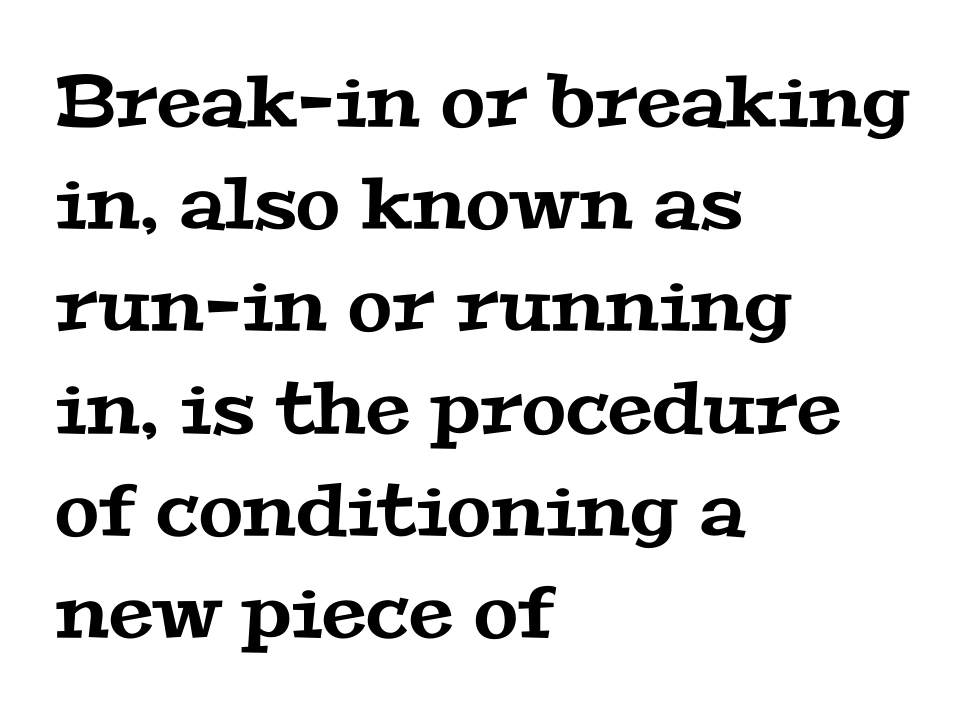
Q: Is the typeface a serif or a sans-serif typeface? A: Serif.
Q: Is the text underlined? A: No.
Q: How is the paragraph aligned? A: Left-aligned.
Q: Is the spacing between letters normal or unusually wide? A: Normal.
Q: Is the spacing between lines tight, normal or loose? A: Normal.
Q: Width (condensed, normal, or wide)? A: Wide.
Q: Stroke contrast? A: Medium.
Q: x-height? A: Medium.
Q: Monospaced? A: No.
